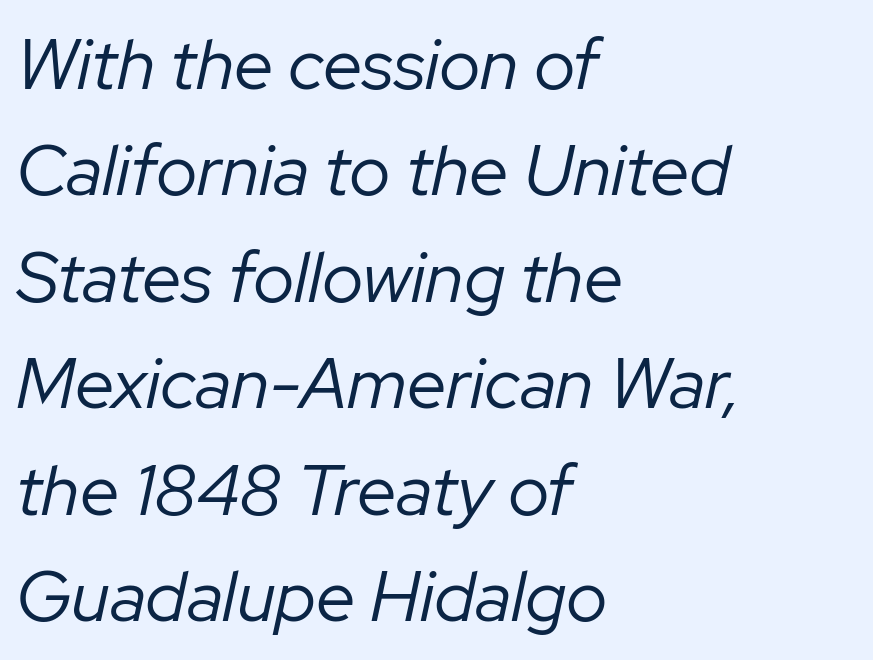
Q: Is the text bold? A: No.
Q: Is the text italic (slanted)? A: Yes, it leans right by about 12 degrees.
Q: Is the text underlined? A: No.
Q: How is the paragraph aligned? A: Left-aligned.
Q: Is the spacing between letters normal or unusually wide? A: Normal.
Q: Is the spacing between lines tight, normal or loose? A: Normal.
Q: Width (condensed, normal, or wide)? A: Normal.
Q: Stroke contrast? A: Low.
Q: x-height? A: Medium.
Q: Monospaced? A: No.
